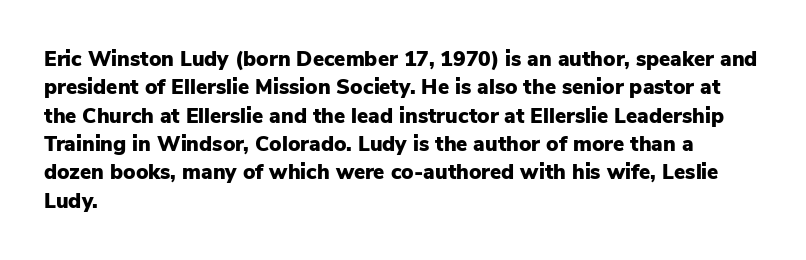
{"italic": "no", "bold": "yes", "underline": "no", "align": "left", "line_spacing": "normal", "line_spacing_ratio": 1.35, "letter_spacing": "normal", "letter_spacing_em": 0.0, "glyph_px": 21}
